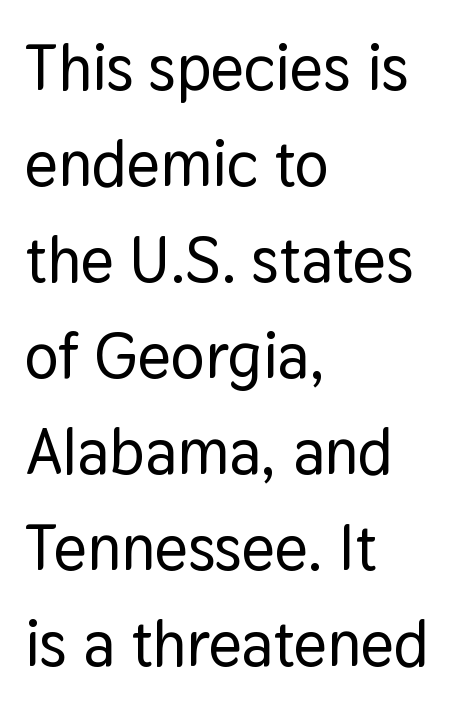
The passage shown is typed in a proportional face where columns would drift. In terms of posture, this sample is upright. Casual observation: everything's shoved over to the left. Successive baselines arrive at the customary interval. Spacing between characters is what you'd get straight out of the box.
